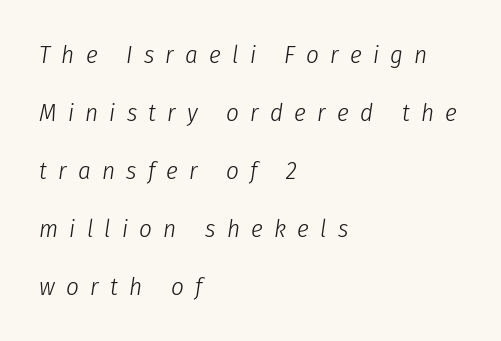
The image shows 25 px text type, italic (leaning right); set left-aligned, loose line spacing (2.32x), unusually wide letter spacing (+0.45 em), not underlined.
